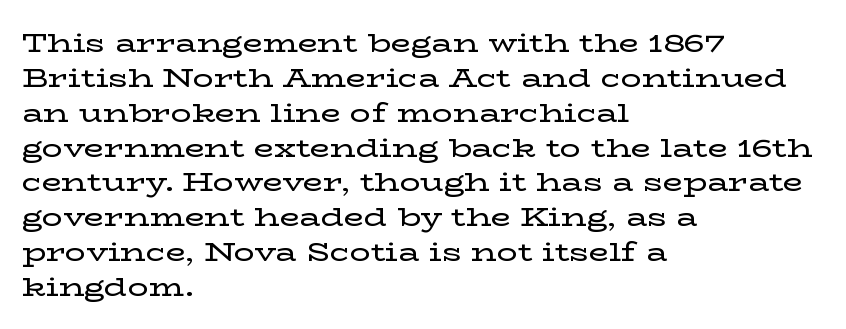
The image shows 26 px text type, upright; set left-aligned, normal line spacing (1.34x), normal letter spacing, not underlined.
